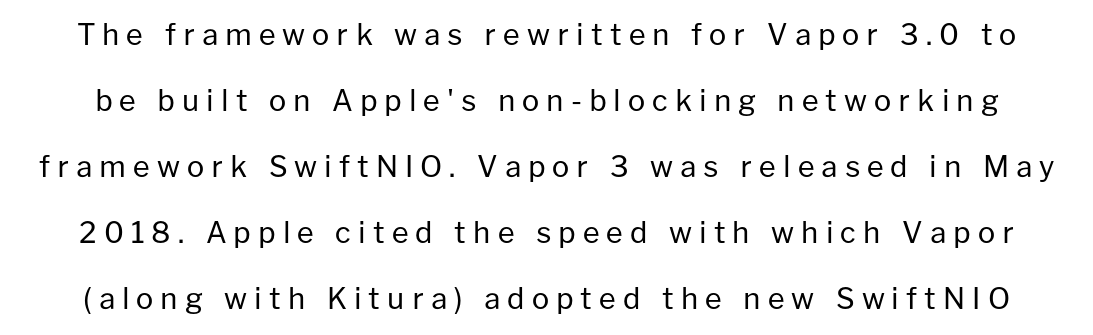
{"serif": "no", "italic": "no", "bold": "no", "weight": "regular", "width": "normal", "stroke_contrast": "low", "x_height": "medium", "monospaced": "no", "underline": "no", "line_spacing": "loose", "line_spacing_ratio": 2.28, "letter_spacing": "wide", "letter_spacing_em": 0.24, "glyph_px": 29}
